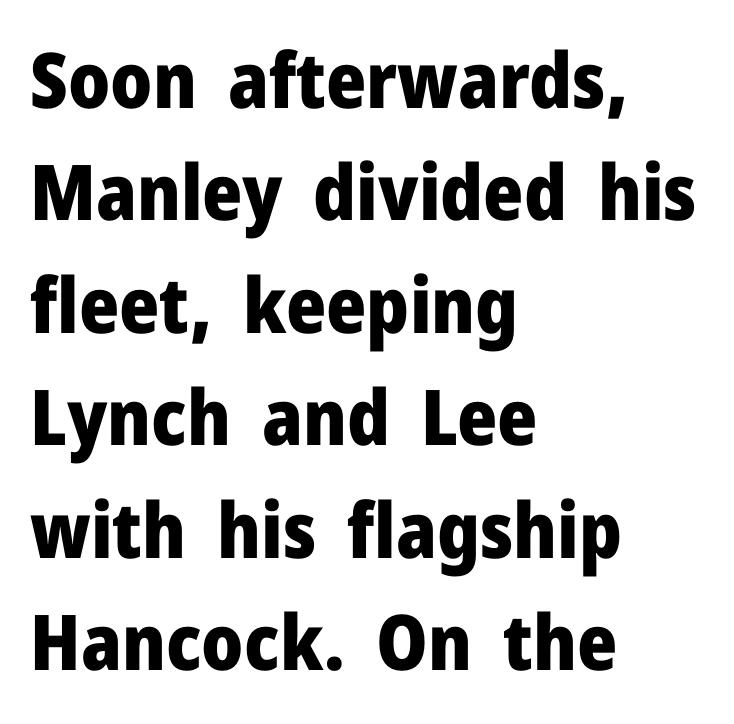
Look at the stroke-to-counter ratio: heavy, a bold. The type is set solid horizontally, with unmodified tracking. Typographically, this falls in the sans-serif category. The rendering uses natural spacing where letterforms have individual widths. The passage shown stacks its lines at a standard gap.
